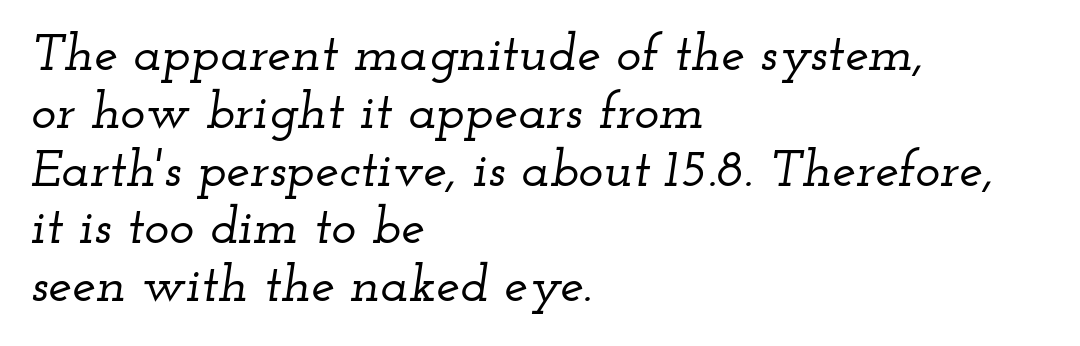
Q: Is the text italic (slanted)? A: Yes, it leans right by about 12 degrees.
Q: Is the typeface a serif or a sans-serif typeface? A: Serif.
Q: Is the text underlined? A: No.
Q: How is the paragraph aligned? A: Left-aligned.
Q: Is the spacing between letters normal or unusually wide? A: Normal.
Q: Is the spacing between lines tight, normal or loose? A: Tight.
Q: Width (condensed, normal, or wide)? A: Wide.
Q: Stroke contrast? A: Low.
Q: x-height? A: Small.
Q: Monospaced? A: No.
